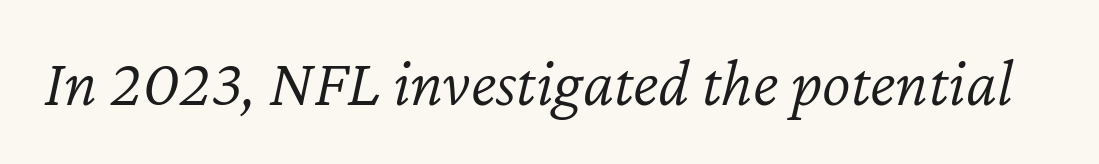
Q: Is the text bold? A: No.
Q: Is the text italic (slanted)? A: Yes, it leans right by about 12 degrees.
Q: Is the text underlined? A: No.
Q: Is the spacing between letters normal or unusually wide? A: Normal.
Q: Width (condensed, normal, or wide)? A: Normal.
Q: Stroke contrast? A: Low.
Q: x-height? A: Medium.
Q: Monospaced? A: No.
